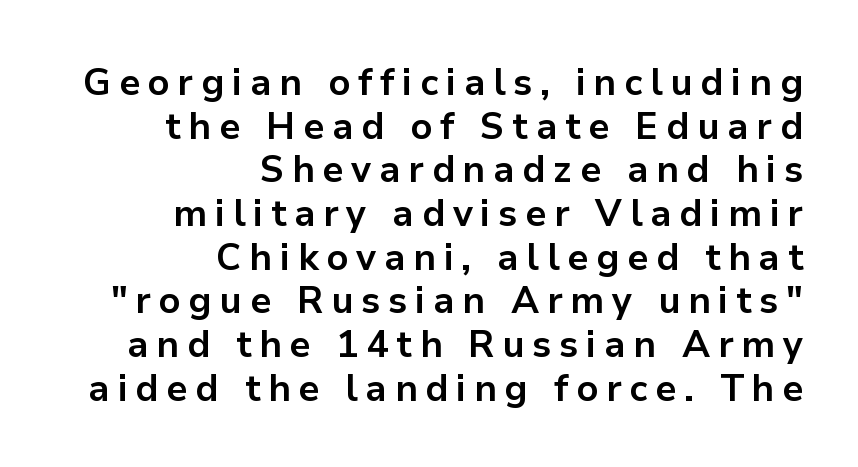
The image shows 37 px bold sans-serif type, upright; set right-aligned, line spacing 1.18x, unusually wide letter spacing (+0.21 em), not underlined; low stroke contrast and a medium x-height.
